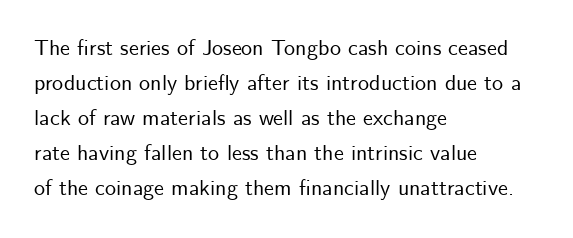
The image shows 22 px text type, upright; set left-aligned, normal line spacing (1.59x), normal letter spacing, not underlined.
